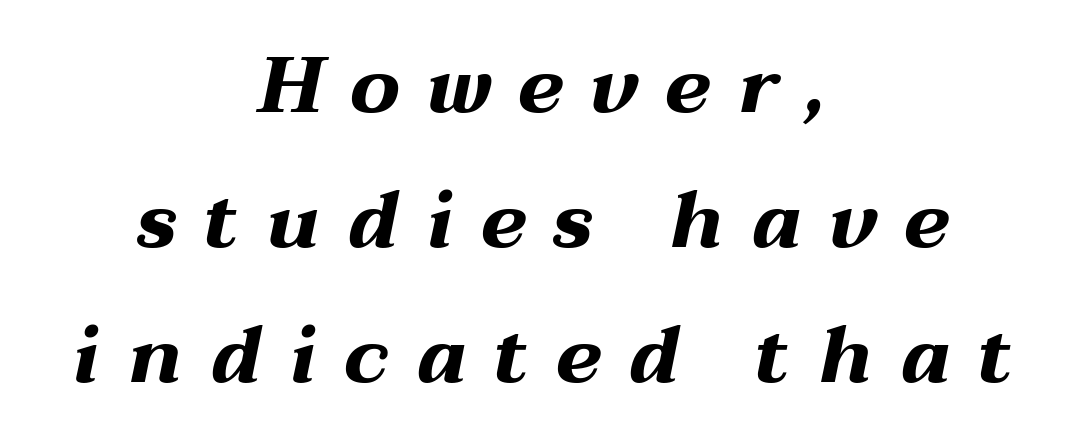
Q: Is the text bold? A: Yes.
Q: Is the text italic (slanted)? A: Yes, it leans right by about 12 degrees.
Q: Is the text underlined? A: No.
Q: How is the paragraph aligned? A: Centered.
Q: Is the spacing between letters normal or unusually wide? A: Unusually wide.
Q: Width (condensed, normal, or wide)? A: Wide.
Q: Stroke contrast? A: Medium.
Q: x-height? A: Medium.
Q: Monospaced? A: No.
